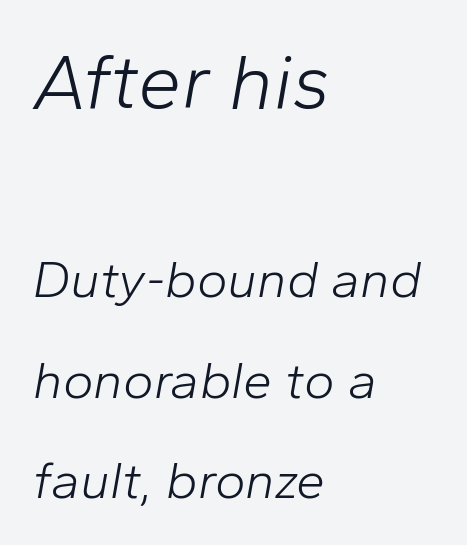
Q: Is the text bold? A: No.
Q: Is the text italic (slanted)? A: Yes, it leans right by about 10 degrees.
Q: Is the text underlined? A: No.
Q: How is the paragraph aligned? A: Left-aligned.
Q: Is the spacing between letters normal or unusually wide? A: Normal.
Q: Is the spacing between lines tight, normal or loose? A: Loose.
Q: Which block of text is set in a larger size, the first (top) or the second (bottom)? A: The first (top) one.
Q: Width (condensed, normal, or wide)? A: Normal.
Q: Stroke contrast? A: Low.
Q: x-height? A: Medium.
Q: Monospaced? A: No.
